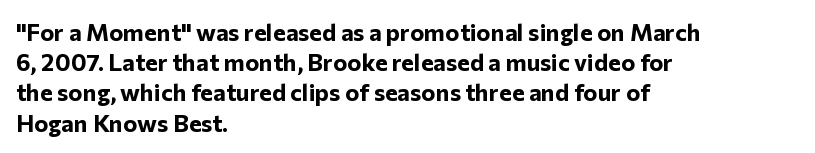
The image shows 24 px bold type, upright; set left-aligned, normal line spacing (1.26x), normal letter spacing, not underlined.
